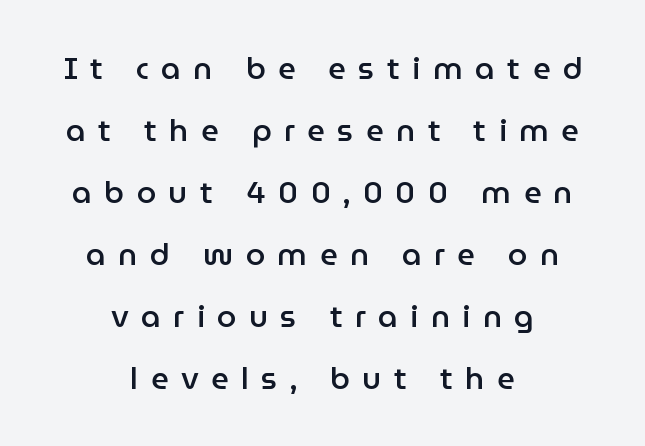
Q: Is the text bold? A: Semi-bold.
Q: Is the text italic (slanted)? A: No, it is upright.
Q: Is the typeface a serif or a sans-serif typeface? A: Sans-serif.
Q: Is the text underlined? A: No.
Q: How is the paragraph aligned? A: Centered.
Q: Is the spacing between letters normal or unusually wide? A: Unusually wide.
Q: Is the spacing between lines tight, normal or loose? A: Loose.
Q: Width (condensed, normal, or wide)? A: Normal.
Q: Stroke contrast? A: Low.
Q: x-height? A: Medium.
Q: Monospaced? A: No.
